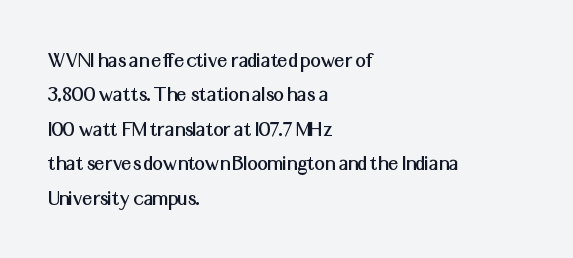
The image shows 23 px text type, upright; set left-aligned, normal line spacing (1.5x), normal letter spacing, not underlined.
